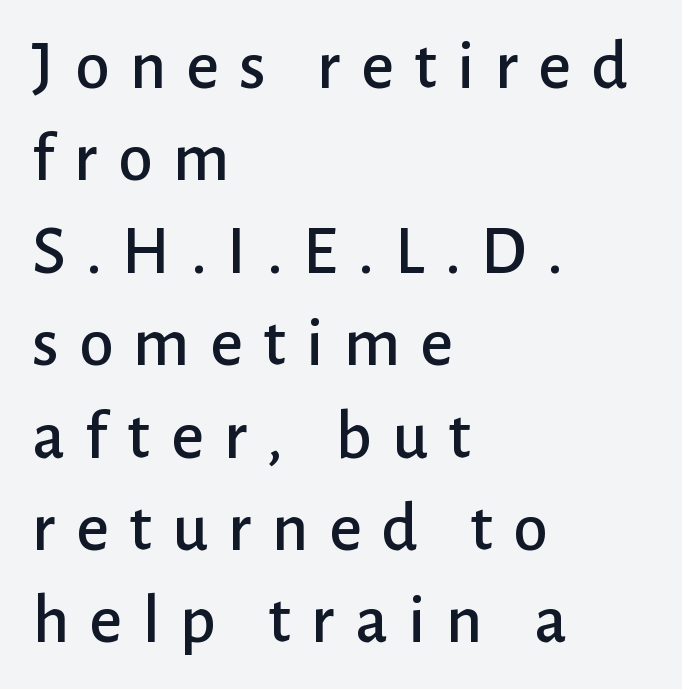
The image shows 70 px sans-serif type, upright; set left-aligned, normal line spacing (1.32x), unusually wide letter spacing (+0.29 em), not underlined; low stroke contrast and a medium x-height.
